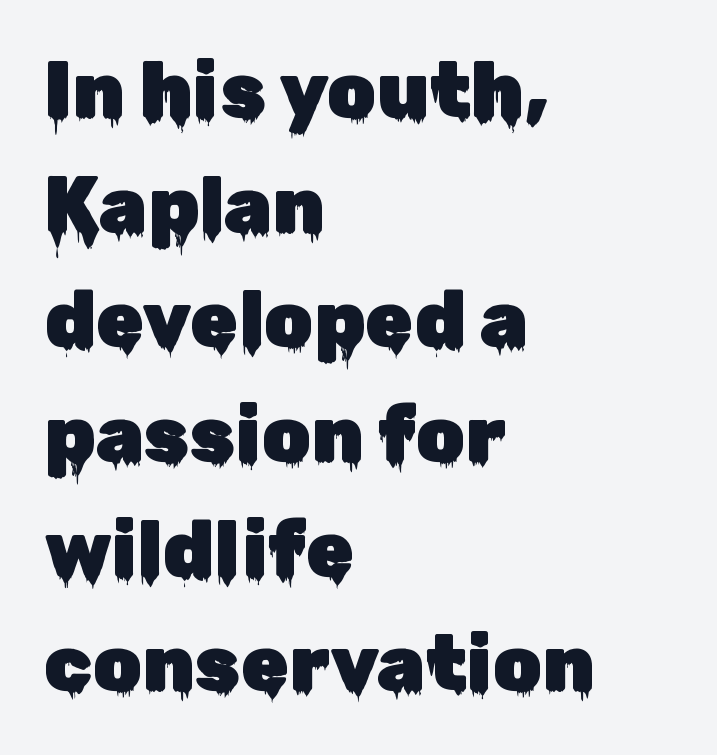
{"serif": "no", "italic": "no", "width": "normal", "stroke_contrast": "low", "x_height": "medium", "monospaced": "no", "underline": "no", "align": "left", "line_spacing": "normal", "line_spacing_ratio": 1.47, "letter_spacing": "normal", "letter_spacing_em": 0.0, "glyph_px": 78}
